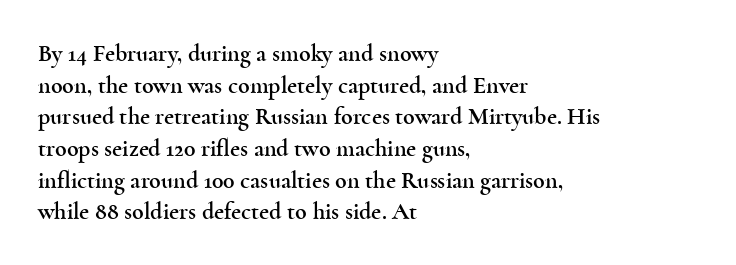
The letterforms sit shoulder to shoulder at normal distance. In terms of leading, this rendering sits right in the middle. The rendering anchors every line to the left-hand side. Style check: upright.
